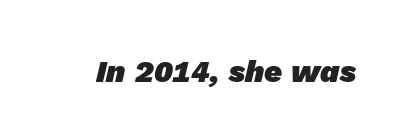
A sans-serif font was chosen for this passage. Varying glyph widths throughout — classic text-font behaviour. Typographic density is high because the face is bold. Spacing between characters is what you'd get straight out of the box. Descender tails drop into unmarked territory.
